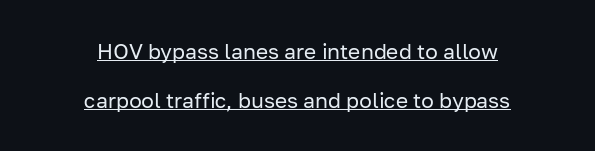
{"italic": "no", "bold": "no", "underline": "yes", "align": "center", "line_spacing": "loose", "line_spacing_ratio": 2.32, "letter_spacing": "normal", "letter_spacing_em": 0.0, "glyph_px": 21}
